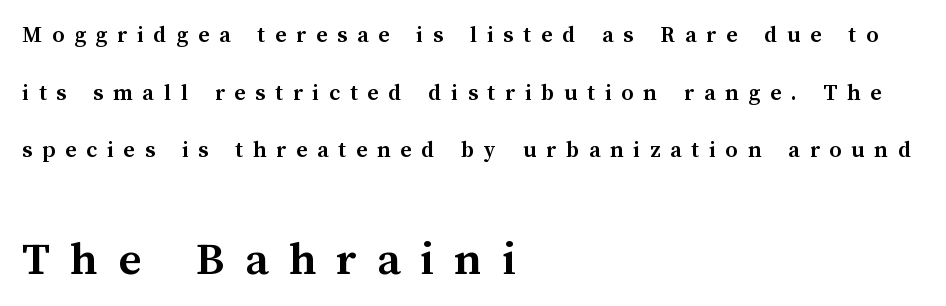
Q: Is the text bold? A: Yes.
Q: Is the text italic (slanted)? A: No, it is upright.
Q: Is the text underlined? A: No.
Q: How is the paragraph aligned? A: Left-aligned.
Q: Is the spacing between letters normal or unusually wide? A: Unusually wide.
Q: Is the spacing between lines tight, normal or loose? A: Loose.
Q: Which block of text is set in a larger size, the first (top) or the second (bottom)? A: The second (bottom) one.
Q: Width (condensed, normal, or wide)? A: Normal.
Q: Stroke contrast? A: Medium.
Q: x-height? A: Medium.
Q: Monospaced? A: No.
